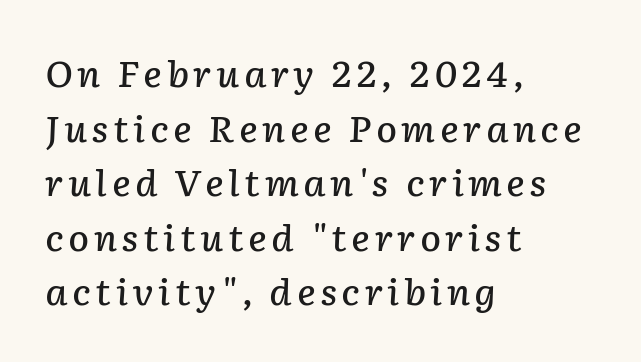
There's an unmistakable incline to the writing here. How heavy is the stroke? Medium-heavy — a semibold, shy of bold. Underlining? Definitely not there. The rows are spaced the way most documents space them. Visually the block forms a straight wall on the left and a jagged coastline on the right.
